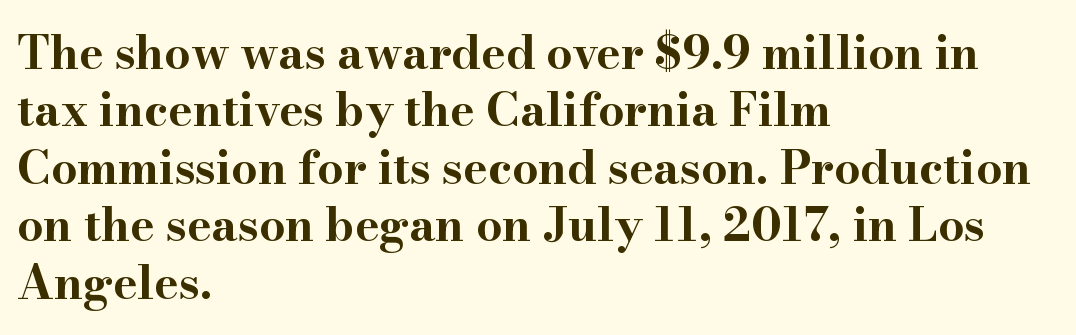
Q: Is the text bold? A: Yes.
Q: Is the text italic (slanted)? A: No, it is upright.
Q: Is the typeface a serif or a sans-serif typeface? A: Serif.
Q: Is the text underlined? A: No.
Q: How is the paragraph aligned? A: Left-aligned.
Q: Is the spacing between letters normal or unusually wide? A: Normal.
Q: Is the spacing between lines tight, normal or loose? A: Normal.
Q: Width (condensed, normal, or wide)? A: Wide.
Q: Stroke contrast? A: High.
Q: x-height? A: Small.
Q: Monospaced? A: No.
